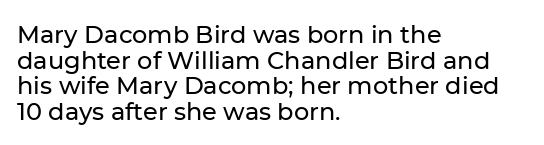
{"italic": "no", "underline": "no", "align": "left", "line_spacing": "tight", "line_spacing_ratio": 1.07, "letter_spacing": "normal", "letter_spacing_em": 0.0, "glyph_px": 24}
